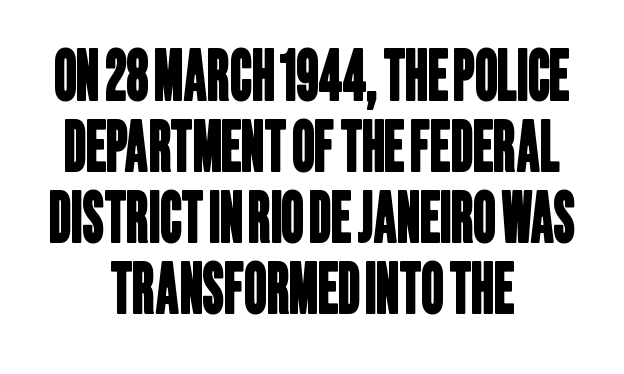
Default kerning and tracking; the words read as compact shapes. Character widths vary here, with narrow letters taking less room than wide ones. How would I describe the line gaps? Narrow and economical. A typesetter would label this face a sans. Compared with a flush-left layout, this one balances lines on the center instead.
